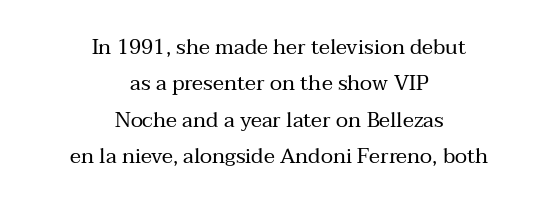
Letter spacing: default. Horizontally, the lines are justified to the midpoint only. Designer's note — italics off, roman on. This is not heavy type; no bold has been used.
